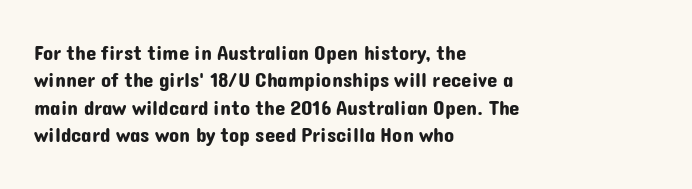
{"italic": "no", "underline": "no", "align": "left", "line_spacing": "normal", "line_spacing_ratio": 1.3, "letter_spacing": "normal", "letter_spacing_em": 0.0, "glyph_px": 21}
